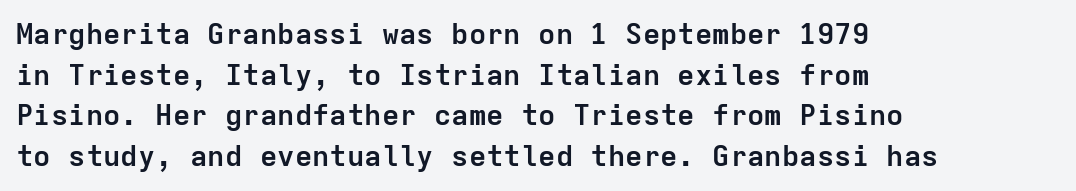
The image shows 29 px semibold sans-serif type, upright, monospaced; set left-aligned, normal line spacing (1.4x), normal letter spacing, not underlined; low stroke contrast and a medium x-height.
